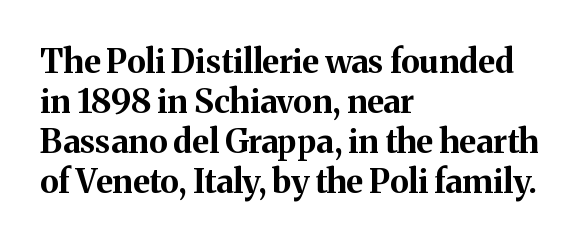
The text was rendered using a seriffed face with decorative stroke endings. A dark, heavy texture on the line: the type is bold. The rag falls on the right side of this text block. Tracking value appears to be zero — textbook default spacing. Check under the words: just untouched page.
